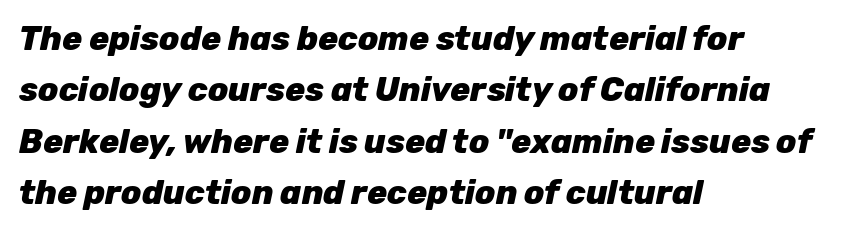
The image shows 33 px heavy type, italic (leaning right); set left-aligned, normal line spacing (1.56x), normal letter spacing, not underlined; low stroke contrast and a medium x-height.
